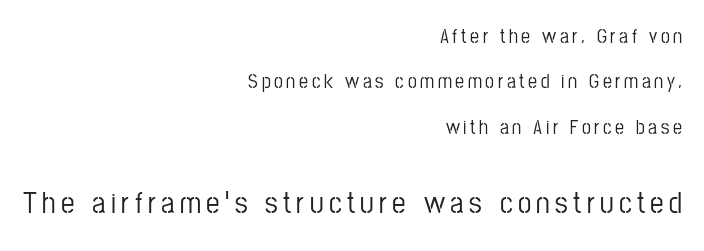
The image shows 30 px condensed sans-serif type, upright; set right-aligned, loose line spacing (2.27x), not underlined; the second (bottom) block is 1.5x larger; low stroke contrast and a medium x-height.
